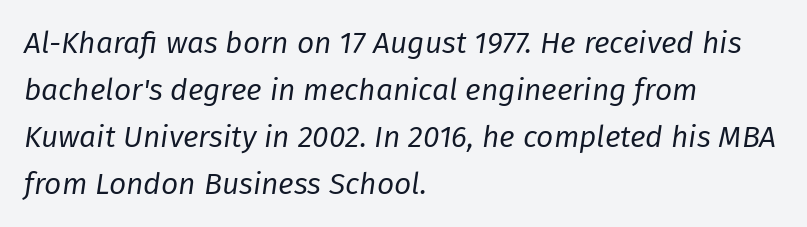
{"italic": "yes", "lean": "right", "slant_degrees": 8, "bold": "no", "weight": "regular", "width": "normal", "stroke_contrast": "low", "x_height": "medium", "monospaced": "no", "underline": "no", "align": "left", "line_spacing": "normal", "line_spacing_ratio": 1.57, "letter_spacing": "normal", "letter_spacing_em": 0.0, "glyph_px": 30}
